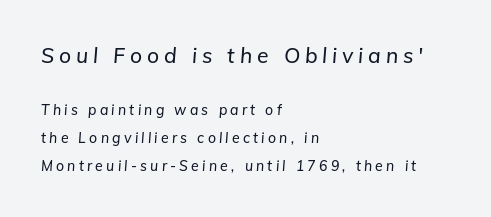
The image shows 21 px text type, italic (leaning right); set left-aligned, loose line spacing (2.01x), unusually wide letter spacing (+0.23 em), not underlined; the first (top) block is 1.5x larger.
